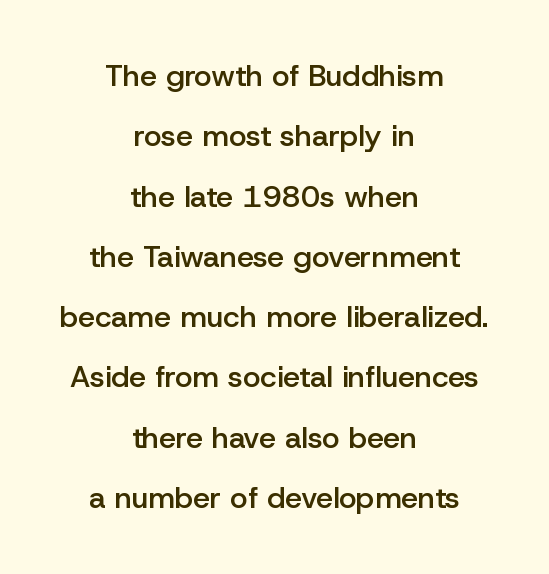
{"serif": "no", "italic": "no", "bold": "semi", "weight": "semibold", "width": "normal", "stroke_contrast": "low", "x_height": "medium", "monospaced": "no", "underline": "no", "align": "center", "line_spacing": "loose", "line_spacing_ratio": 2.01, "letter_spacing": "normal", "letter_spacing_em": 0.0, "glyph_px": 30}
